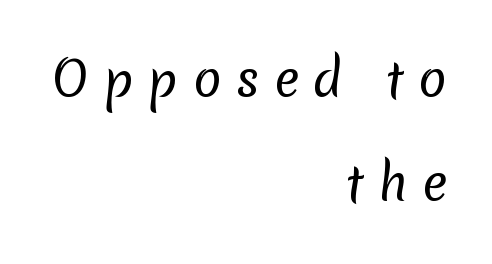
Q: Is the text bold? A: No.
Q: Is the typeface a serif or a sans-serif typeface? A: Sans-serif.
Q: Is the text underlined? A: No.
Q: How is the paragraph aligned? A: Right-aligned.
Q: Is the spacing between letters normal or unusually wide? A: Unusually wide.
Q: Is the spacing between lines tight, normal or loose? A: Loose.
Q: Width (condensed, normal, or wide)? A: Normal.
Q: Stroke contrast? A: Low.
Q: x-height? A: Medium.
Q: Monospaced? A: No.
